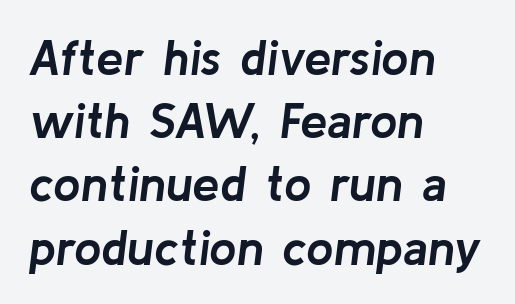
{"italic": "yes", "lean": "right", "slant_degrees": 8, "bold": "yes", "weight": "semibold", "width": "normal", "stroke_contrast": "low", "x_height": "medium", "monospaced": "no", "underline": "no", "align": "left", "line_spacing": "normal", "line_spacing_ratio": 1.29, "letter_spacing": "normal", "letter_spacing_em": 0.0, "glyph_px": 49}
